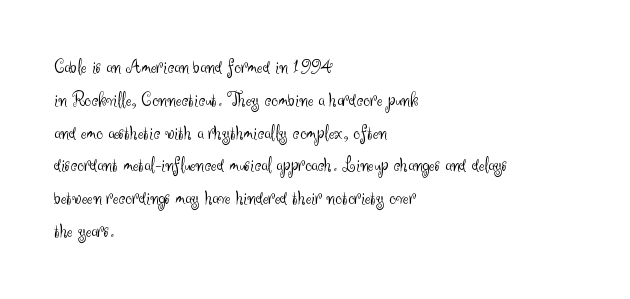
Q: Is the text bold? A: No.
Q: Is the text italic (slanted)? A: No, it is upright.
Q: Is the text underlined? A: No.
Q: How is the paragraph aligned? A: Left-aligned.
Q: Is the spacing between letters normal or unusually wide? A: Normal.
Q: Is the spacing between lines tight, normal or loose? A: Normal.
